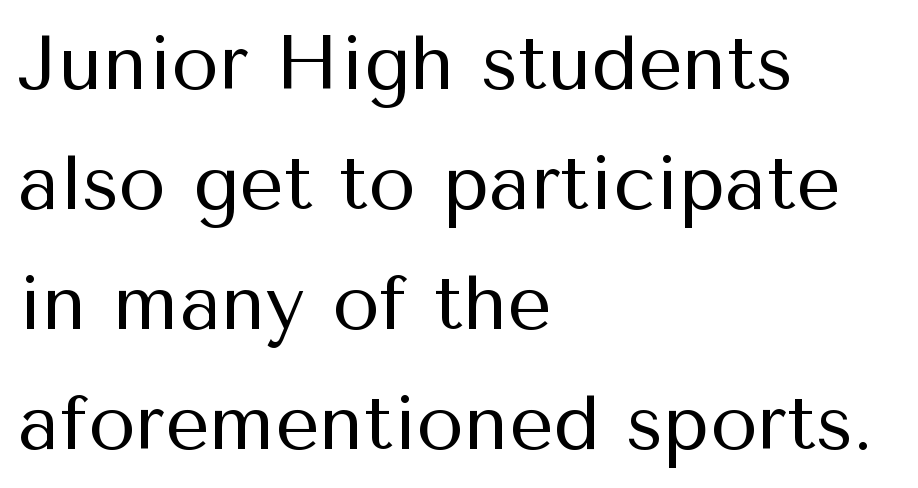
Is this a sans? Yes — the strokes have no serifs. The face used here is proportionally spaced, like ordinary book or web type. Teacher's note: observe the even left margin — that is flush-left alignment. This block has exactly the height ordinary leading produces.
